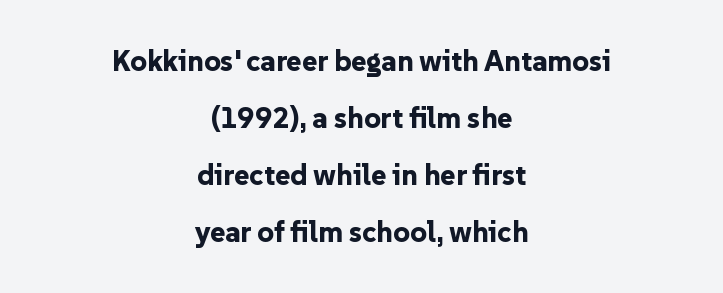
Q: Is the text bold? A: Yes.
Q: Is the text italic (slanted)? A: No, it is upright.
Q: Is the typeface a serif or a sans-serif typeface? A: Sans-serif.
Q: Is the text underlined? A: No.
Q: How is the paragraph aligned? A: Centered.
Q: Is the spacing between letters normal or unusually wide? A: Normal.
Q: Is the spacing between lines tight, normal or loose? A: Loose.
Q: Width (condensed, normal, or wide)? A: Normal.
Q: Stroke contrast? A: Low.
Q: x-height? A: Medium.
Q: Monospaced? A: No.
